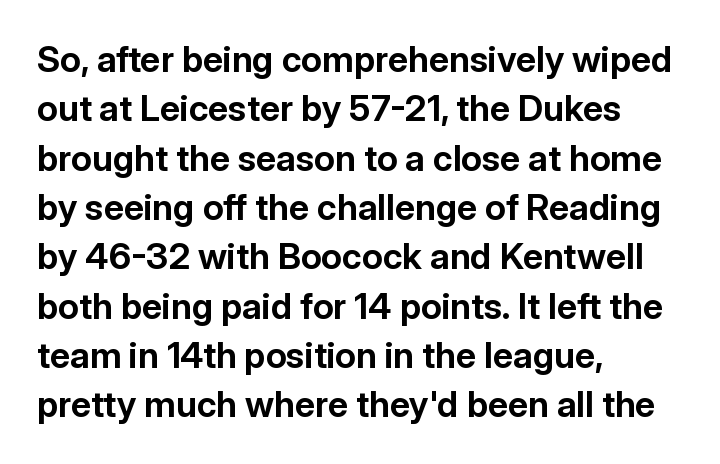
Q: Is the text bold? A: Yes.
Q: Is the text italic (slanted)? A: No, it is upright.
Q: Is the typeface a serif or a sans-serif typeface? A: Sans-serif.
Q: Is the text underlined? A: No.
Q: How is the paragraph aligned? A: Left-aligned.
Q: Is the spacing between letters normal or unusually wide? A: Normal.
Q: Is the spacing between lines tight, normal or loose? A: Normal.
Q: Width (condensed, normal, or wide)? A: Normal.
Q: Stroke contrast? A: Low.
Q: x-height? A: Medium.
Q: Monospaced? A: No.
